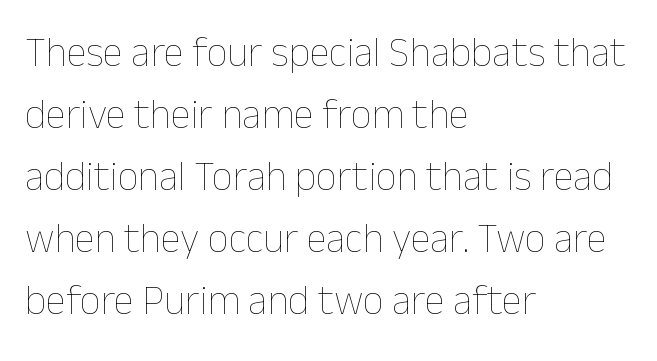
{"italic": "no", "bold": "no", "weight": "thin", "width": "normal", "stroke_contrast": "low", "x_height": "medium", "monospaced": "no", "underline": "no", "align": "left", "line_spacing": "normal", "line_spacing_ratio": 1.51, "letter_spacing": "normal", "letter_spacing_em": 0.0, "glyph_px": 41}
